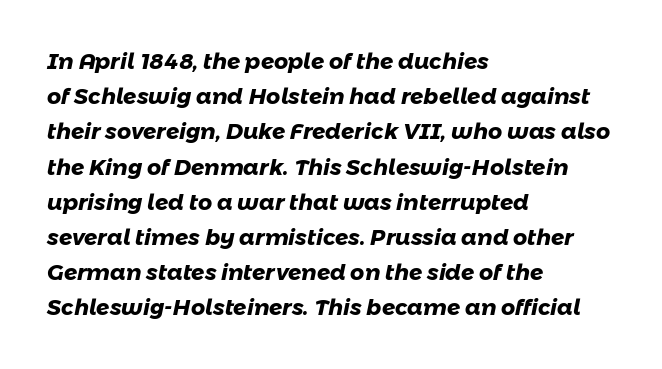
The image shows 22 px bold type; set left-aligned, normal line spacing (1.6x), normal letter spacing, not underlined.
